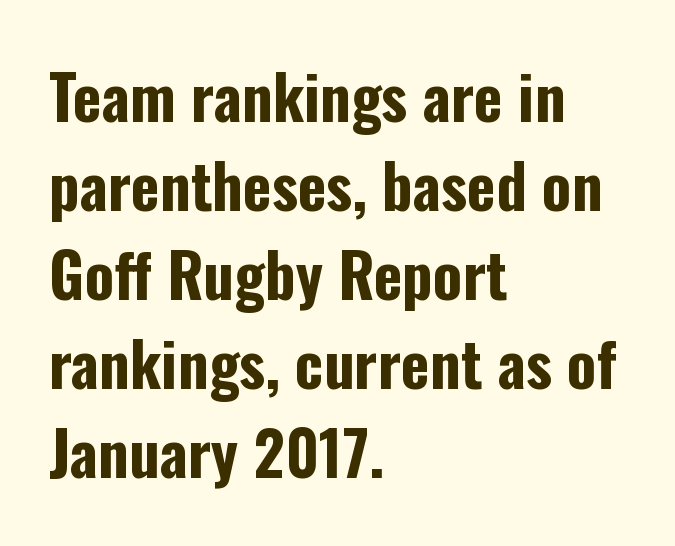
{"serif": "no", "italic": "no", "bold": "yes", "weight": "bold", "width": "condensed", "stroke_contrast": "low", "x_height": "medium", "monospaced": "no", "underline": "no", "align": "left", "line_spacing": "normal", "line_spacing_ratio": 1.46, "letter_spacing": "normal", "letter_spacing_em": 0.0, "glyph_px": 61}
